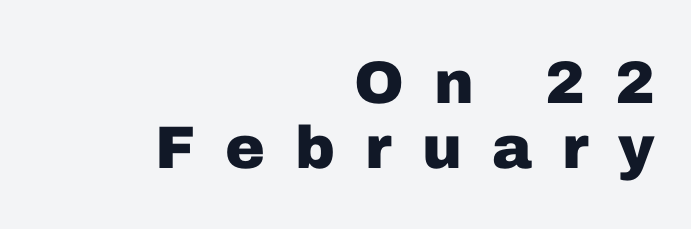
Q: Is the text bold? A: Yes.
Q: Is the text italic (slanted)? A: No, it is upright.
Q: Is the typeface a serif or a sans-serif typeface? A: Sans-serif.
Q: Is the text underlined? A: No.
Q: How is the paragraph aligned? A: Right-aligned.
Q: Is the spacing between letters normal or unusually wide? A: Unusually wide.
Q: Is the spacing between lines tight, normal or loose? A: Tight.
Q: Width (condensed, normal, or wide)? A: Normal.
Q: Stroke contrast? A: Low.
Q: x-height? A: Medium.
Q: Monospaced? A: No.
